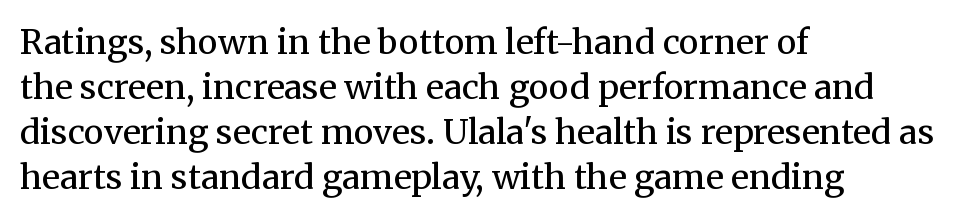
The image shows 34 px regular-weight serif type, upright; set left-aligned, normal line spacing (1.32x), normal letter spacing, not underlined; medium stroke contrast and a medium x-height.
